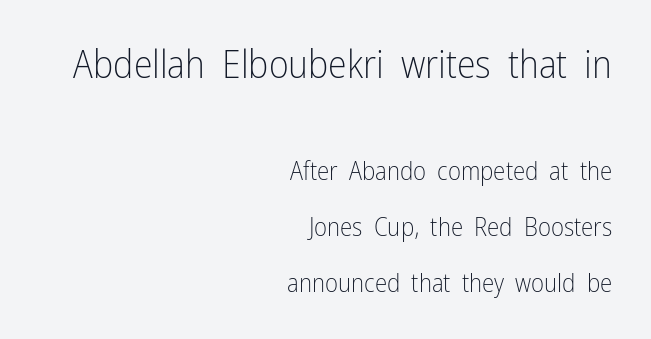
{"serif": "no", "italic": "no", "bold": "no", "weight": "light", "width": "condensed", "stroke_contrast": "low", "x_height": "medium", "monospaced": "no", "underline": "no", "align": "right", "line_spacing": "loose", "line_spacing_ratio": 2.23, "letter_spacing": "normal", "letter_spacing_em": 0.0, "larger_block": "first", "size_ratio": 1.52, "glyph_px": 38}
